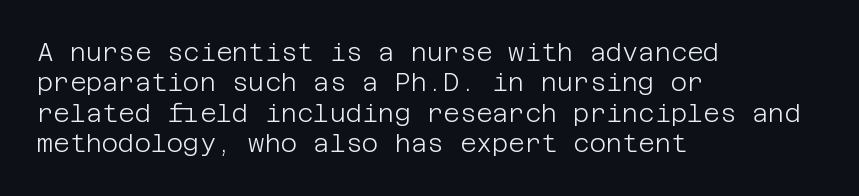
The image shows 25 px text type, upright; set left-aligned, line spacing 1.22x, normal letter spacing, not underlined.
